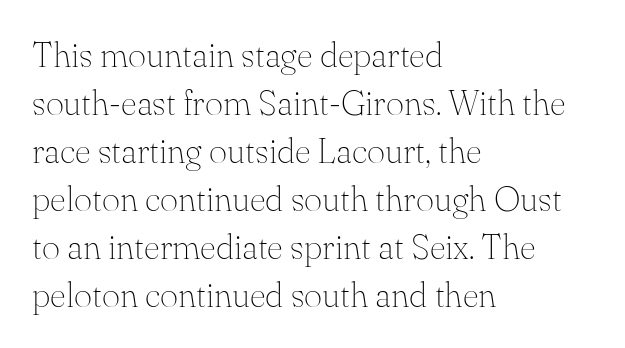
{"serif": "yes", "italic": "no", "bold": "no", "weight": "thin", "width": "normal", "stroke_contrast": "medium", "x_height": "small", "monospaced": "no", "underline": "no", "align": "left", "line_spacing": "normal", "line_spacing_ratio": 1.37, "letter_spacing": "normal", "letter_spacing_em": 0.0, "glyph_px": 35}
